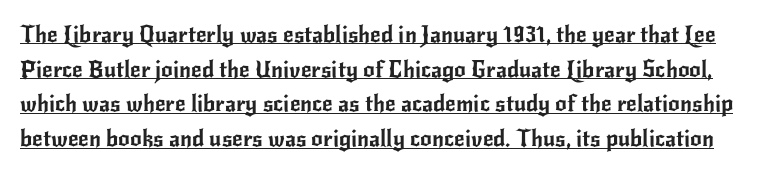
The image shows 23 px text type, upright; set normal line spacing (1.51x), normal letter spacing, underlined.
